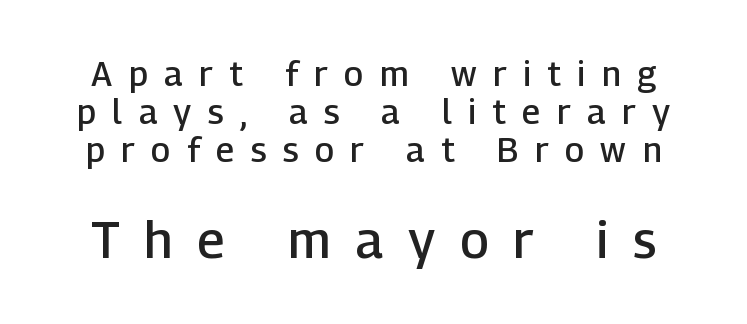
The image shows 51 px semibold sans-serif type, upright; set tight line spacing (1.12x), unusually wide letter spacing (+0.49 em), not underlined; the second (bottom) block is 1.5x larger; low stroke contrast and a medium x-height.
